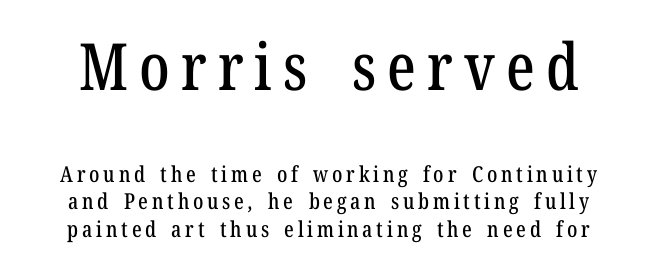
Q: Is the text italic (slanted)? A: No, it is upright.
Q: Is the typeface a serif or a sans-serif typeface? A: Serif.
Q: Is the text underlined? A: No.
Q: Is the spacing between lines tight, normal or loose? A: Normal.
Q: Which block of text is set in a larger size, the first (top) or the second (bottom)? A: The first (top) one.
Q: Width (condensed, normal, or wide)? A: Condensed.
Q: Stroke contrast? A: Low.
Q: x-height? A: Medium.
Q: Monospaced? A: No.
